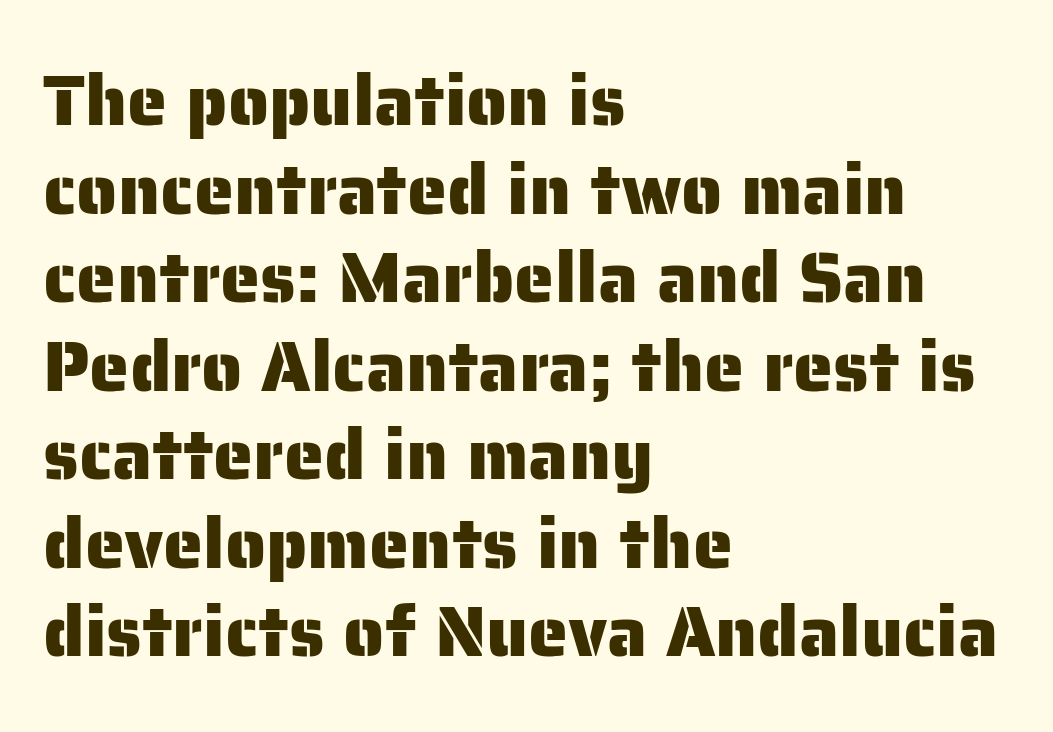
A student would call this left alignment; a typographer would say flush left, rag right. Characters follow at the spacing the type designer built in. Serif or sans? Sans — the stroke terminals are bare. Upright lettering throughout. The passage shown is typed in a proportional face where columns would drift. Unmarked baselines from the first word to the last.
